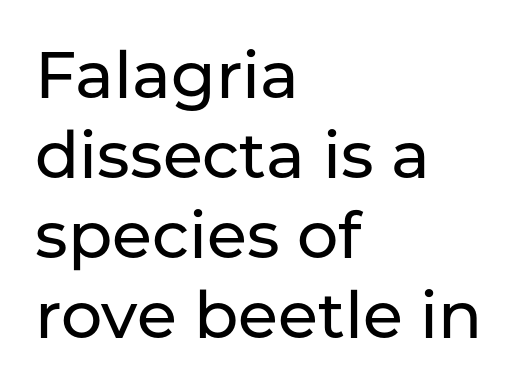
Q: Is the text italic (slanted)? A: No, it is upright.
Q: Is the typeface a serif or a sans-serif typeface? A: Sans-serif.
Q: Is the text underlined? A: No.
Q: How is the paragraph aligned? A: Left-aligned.
Q: Is the spacing between letters normal or unusually wide? A: Normal.
Q: Width (condensed, normal, or wide)? A: Normal.
Q: Stroke contrast? A: Low.
Q: x-height? A: Medium.
Q: Monospaced? A: No.
